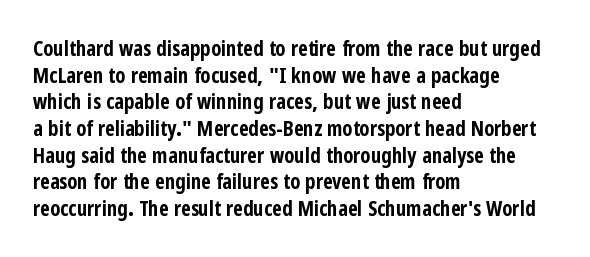
Q: Is the text bold? A: Yes.
Q: Is the text italic (slanted)? A: No, it is upright.
Q: Is the text underlined? A: No.
Q: How is the paragraph aligned? A: Left-aligned.
Q: Is the spacing between letters normal or unusually wide? A: Normal.
Q: Is the spacing between lines tight, normal or loose? A: Normal.
